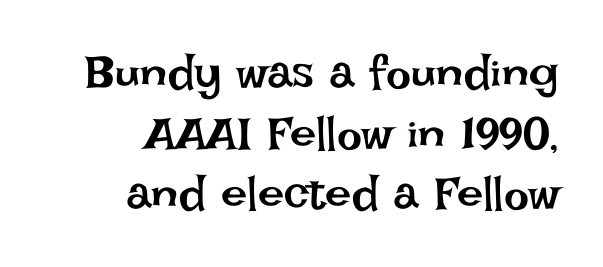
Q: Is the text bold? A: No.
Q: Is the text italic (slanted)? A: No, it is upright.
Q: Is the text underlined? A: No.
Q: How is the paragraph aligned? A: Right-aligned.
Q: Is the spacing between letters normal or unusually wide? A: Normal.
Q: Is the spacing between lines tight, normal or loose? A: Normal.
Q: Width (condensed, normal, or wide)? A: Normal.
Q: Stroke contrast? A: Low.
Q: x-height? A: Large.
Q: Monospaced? A: No.
